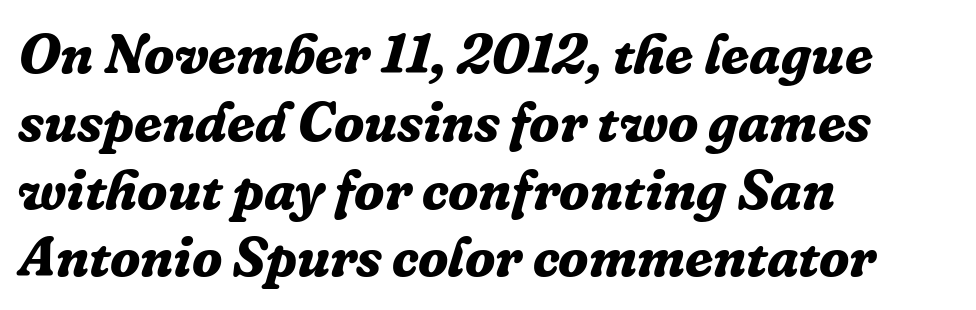
In terms of letterspacing, this is plain default setting. Leftover space on each line is placed entirely after the last word. Every letter is thick-stroked: bold, no question. Here the designer chose a conventional face with non-uniform glyph widths. The face used here is seriffed, in the tradition of book romans. Rendered with sloped, italic letterforms.
